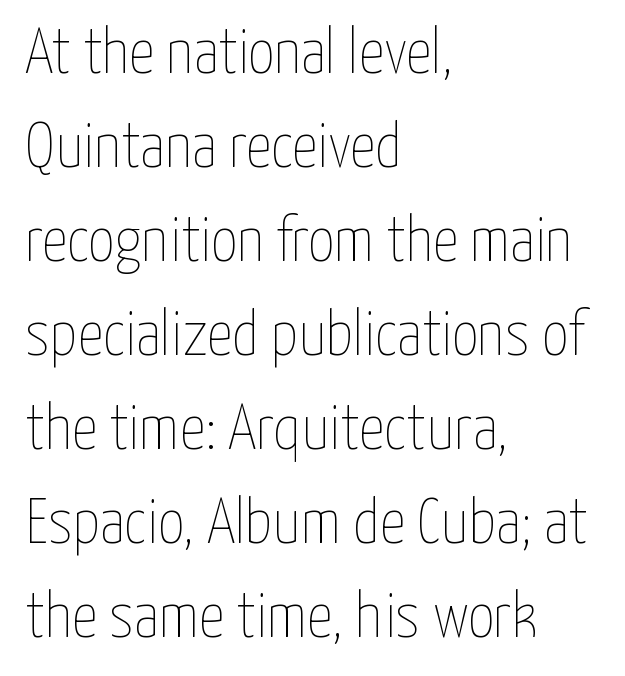
{"italic": "no", "bold": "no", "weight": "thin", "width": "condensed", "stroke_contrast": "low", "x_height": "medium", "monospaced": "no", "underline": "no", "align": "left", "line_spacing": "normal", "line_spacing_ratio": 1.47, "letter_spacing": "normal", "letter_spacing_em": 0.0, "glyph_px": 64}
